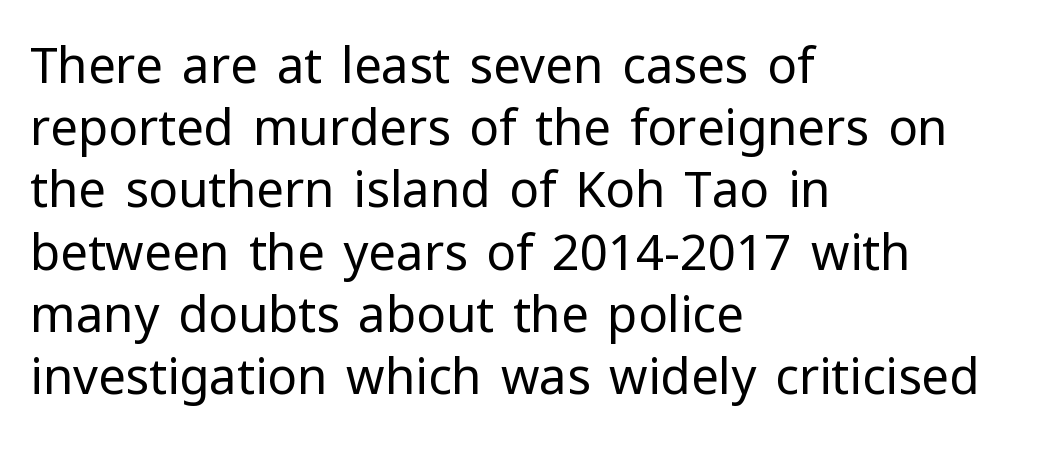
Q: Is the text bold? A: No.
Q: Is the text italic (slanted)? A: No, it is upright.
Q: Is the typeface a serif or a sans-serif typeface? A: Sans-serif.
Q: Is the text underlined? A: No.
Q: How is the paragraph aligned? A: Left-aligned.
Q: Is the spacing between letters normal or unusually wide? A: Normal.
Q: Is the spacing between lines tight, normal or loose? A: Normal.
Q: Width (condensed, normal, or wide)? A: Normal.
Q: Stroke contrast? A: Low.
Q: x-height? A: Medium.
Q: Monospaced? A: No.
